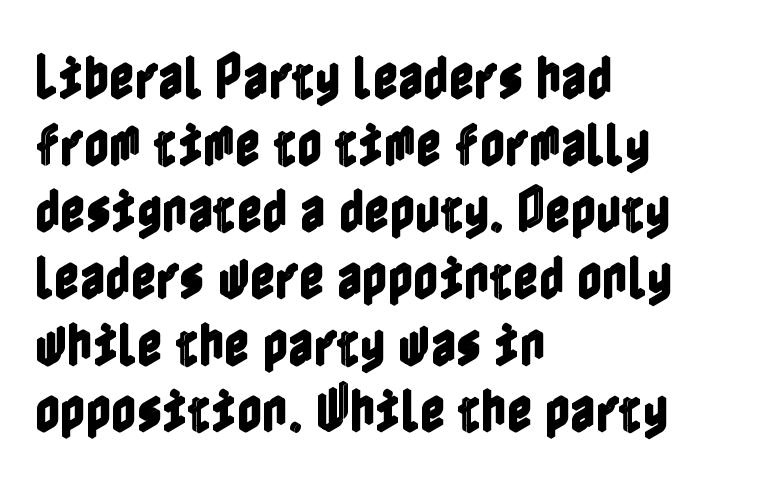
{"italic": "no", "width": "condensed", "x_height": "medium", "underline": "no", "align": "left", "line_spacing": "normal", "line_spacing_ratio": 1.36, "letter_spacing": "normal", "letter_spacing_em": 0.0, "glyph_px": 49}
